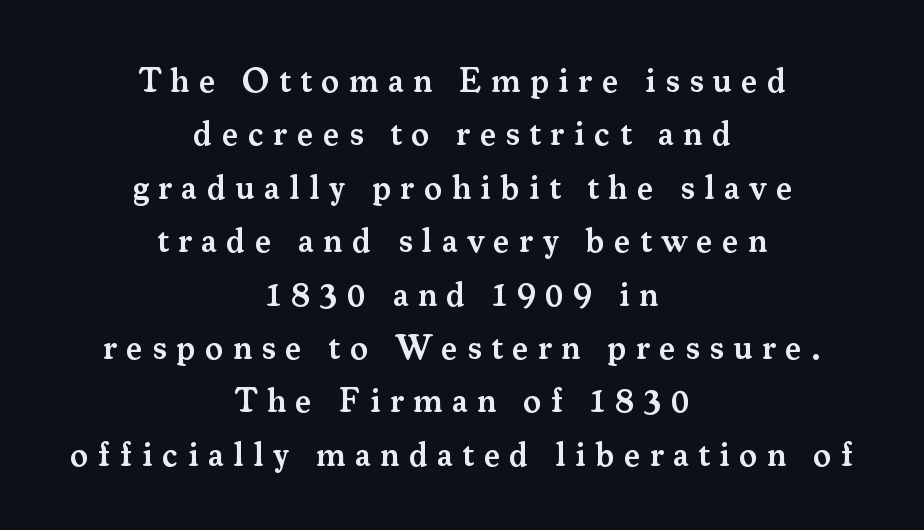
Q: Is the text bold? A: Semi-bold.
Q: Is the text italic (slanted)? A: No, it is upright.
Q: Is the typeface a serif or a sans-serif typeface? A: Serif.
Q: Is the text underlined? A: No.
Q: How is the paragraph aligned? A: Centered.
Q: Is the spacing between letters normal or unusually wide? A: Unusually wide.
Q: Is the spacing between lines tight, normal or loose? A: Normal.
Q: Width (condensed, normal, or wide)? A: Normal.
Q: Stroke contrast? A: Medium.
Q: x-height? A: Small.
Q: Monospaced? A: No.
